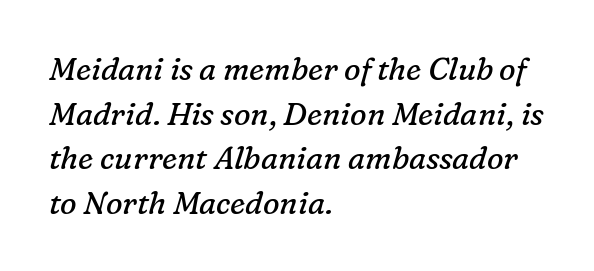
The image shows 31 px regular-weight serif type, italic (leaning right); set left-aligned, normal line spacing (1.44x), normal letter spacing, not underlined; low stroke contrast and a medium x-height.
